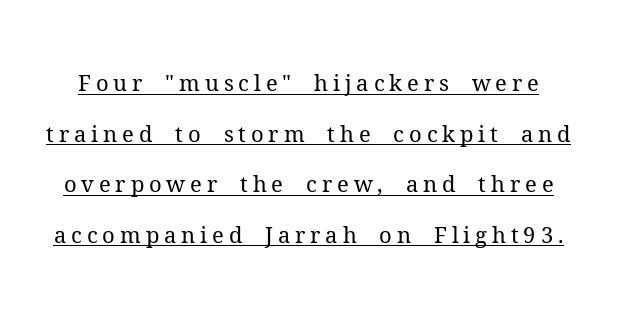
{"italic": "no", "bold": "no", "underline": "yes", "line_spacing": "loose", "line_spacing_ratio": 2.3, "letter_spacing": "wide", "letter_spacing_em": 0.22, "glyph_px": 22}
